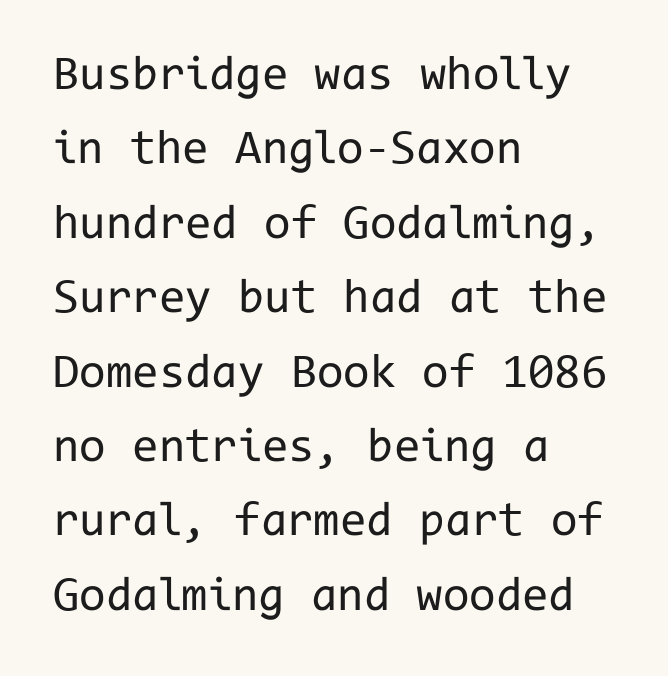
The image shows 48 px regular-weight sans-serif type, upright, monospaced; set left-aligned, normal line spacing (1.55x), normal letter spacing, not underlined; low stroke contrast and a medium x-height.
